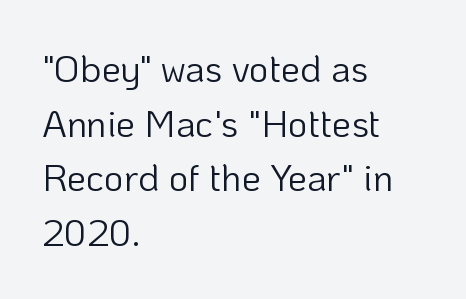
Q: Is the text bold? A: No.
Q: Is the text italic (slanted)? A: No, it is upright.
Q: Is the typeface a serif or a sans-serif typeface? A: Sans-serif.
Q: Is the text underlined? A: No.
Q: How is the paragraph aligned? A: Left-aligned.
Q: Is the spacing between letters normal or unusually wide? A: Normal.
Q: Is the spacing between lines tight, normal or loose? A: Normal.
Q: Width (condensed, normal, or wide)? A: Normal.
Q: Stroke contrast? A: Low.
Q: x-height? A: Medium.
Q: Monospaced? A: No.
